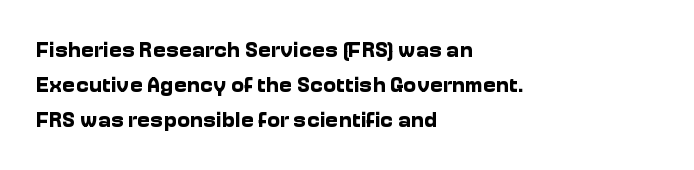
The image shows 22 px bold type, upright; set left-aligned, normal line spacing (1.59x), normal letter spacing, not underlined.
